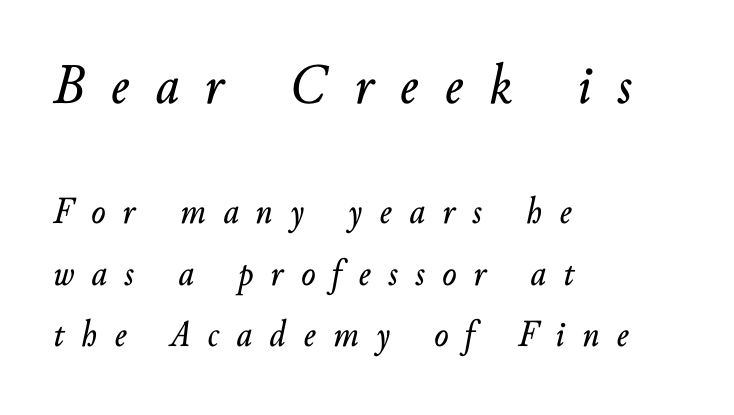
The image shows 57 px text type, italic (leaning right); set left-aligned, normal line spacing (1.61x), unusually wide letter spacing (+0.46 em), not underlined; the first (top) block is 1.5x larger; low stroke contrast and a small x-height.
